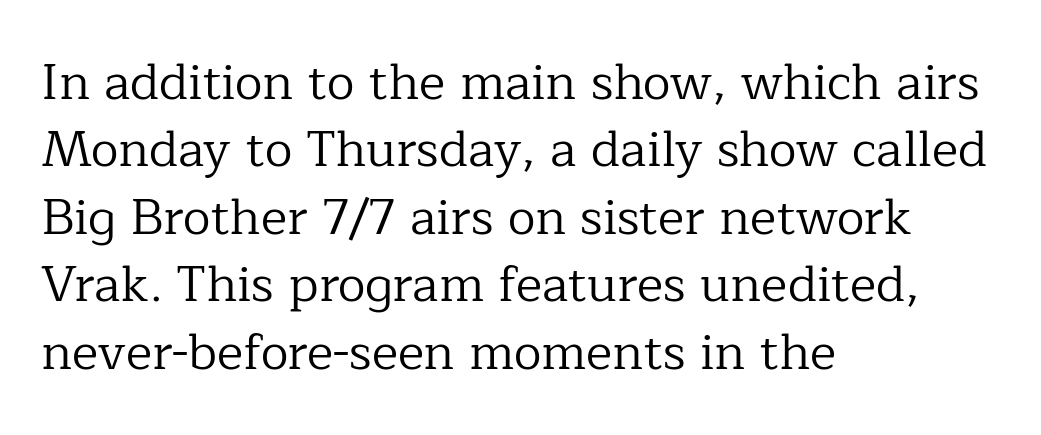
What kind of face is this? One with serifs. If you measured baseline to baseline, you'd find a middling distance. Check under the words: just untouched page. Standard letterfit; no display-style spreading of the glyphs. The passage shown is typed in a proportional face where columns would drift. Teacher's note: observe the even left margin — that is flush-left alignment.
